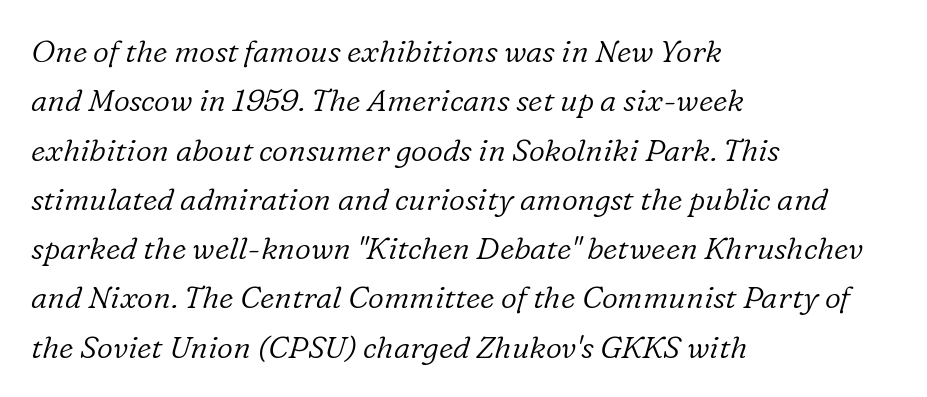
The image shows 31 px light serif type, italic (leaning right); set left-aligned, normal line spacing (1.59x), normal letter spacing, not underlined; low stroke contrast and a medium x-height.
